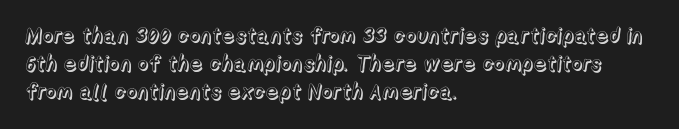
The image shows 21 px text type; set left-aligned, normal line spacing (1.34x), normal letter spacing, not underlined.
